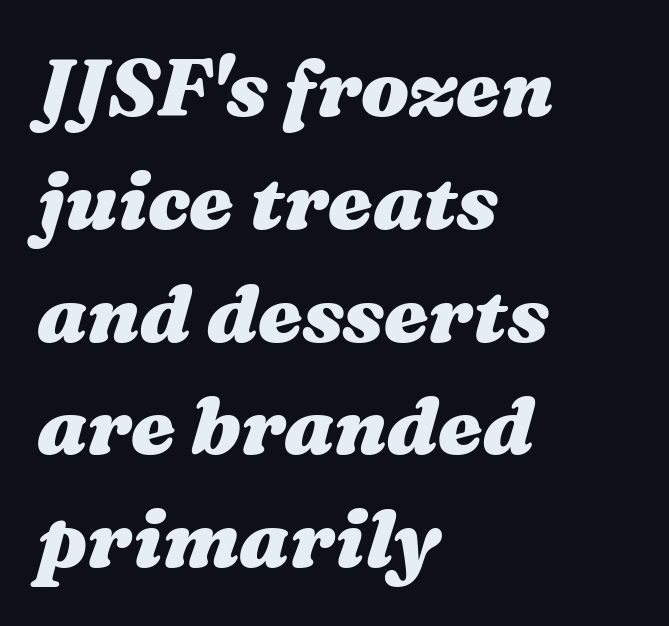
{"italic": "yes", "lean": "right", "slant_degrees": 16, "bold": "yes", "weight": "heavy", "width": "wide", "stroke_contrast": "medium", "x_height": "medium", "monospaced": "no", "underline": "no", "align": "left", "line_spacing": "normal", "line_spacing_ratio": 1.41, "letter_spacing": "normal", "letter_spacing_em": 0.0, "glyph_px": 80}
